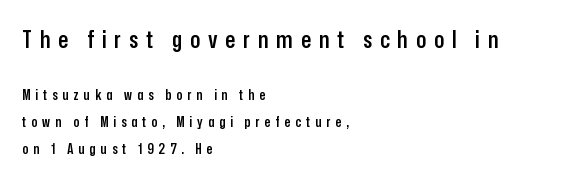
Q: Is the text bold? A: Semi-bold.
Q: Is the text italic (slanted)? A: No, it is upright.
Q: Is the text underlined? A: No.
Q: How is the paragraph aligned? A: Left-aligned.
Q: Is the spacing between letters normal or unusually wide? A: Unusually wide.
Q: Is the spacing between lines tight, normal or loose? A: Loose.
Q: Which block of text is set in a larger size, the first (top) or the second (bottom)? A: The first (top) one.
